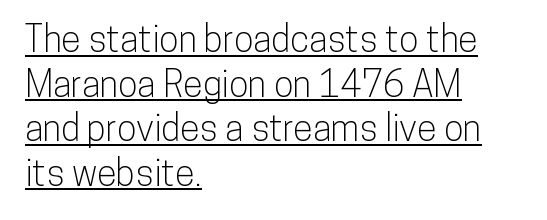
{"serif": "no", "italic": "no", "width": "condensed", "stroke_contrast": "low", "x_height": "medium", "monospaced": "no", "underline": "yes", "align": "left", "line_spacing_ratio": 1.24, "letter_spacing": "normal", "letter_spacing_em": 0.0, "glyph_px": 36}
